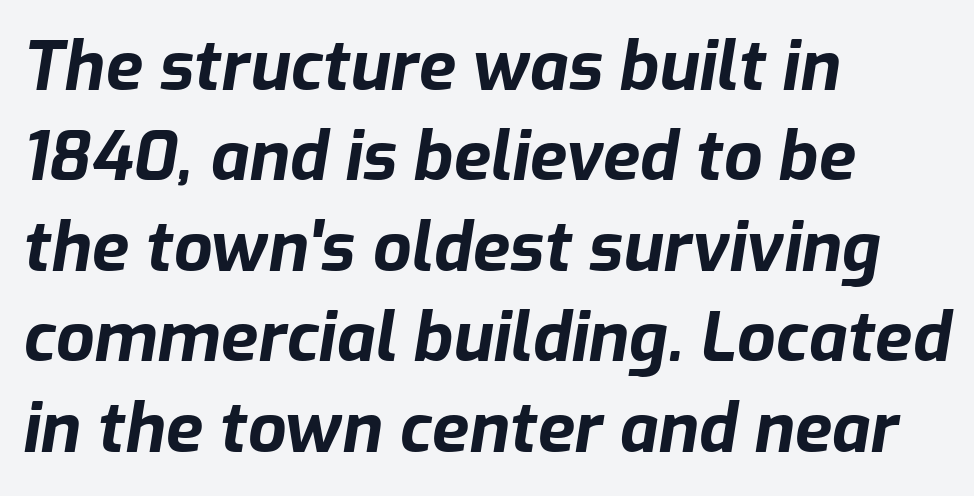
The image shows 68 px bold type, italic (leaning right); set left-aligned, normal line spacing (1.33x), normal letter spacing, not underlined; low stroke contrast and a medium x-height.
